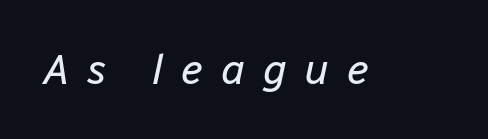
The image shows 42 px regular-weight type, italic (leaning right); set unusually wide letter spacing (+0.42 em), not underlined; low stroke contrast and a medium x-height.
